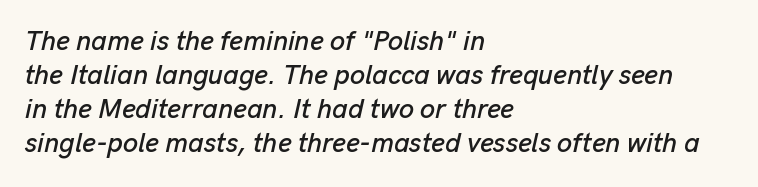
Q: Is the text italic (slanted)? A: Yes, it leans right by about 13 degrees.
Q: Is the text underlined? A: No.
Q: How is the paragraph aligned? A: Left-aligned.
Q: Is the spacing between letters normal or unusually wide? A: Normal.
Q: Is the spacing between lines tight, normal or loose? A: Normal.
